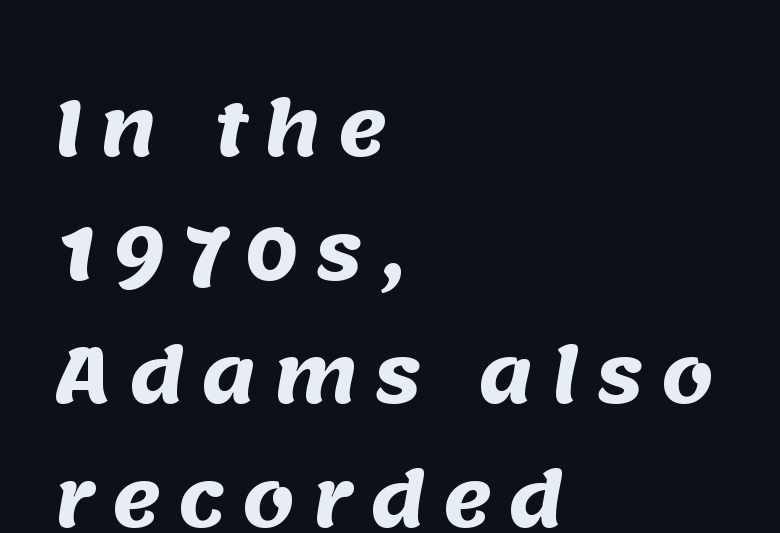
The image shows 74 px heavy sans-serif type; set left-aligned, normal line spacing (1.67x), unusually wide letter spacing (+0.23 em), not underlined; medium stroke contrast and a large x-height.
